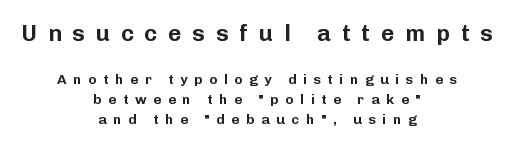
Q: Is the text italic (slanted)? A: No, it is upright.
Q: Is the text underlined? A: No.
Q: How is the paragraph aligned? A: Centered.
Q: Is the spacing between letters normal or unusually wide? A: Unusually wide.
Q: Is the spacing between lines tight, normal or loose? A: Normal.
Q: Which block of text is set in a larger size, the first (top) or the second (bottom)? A: The first (top) one.
